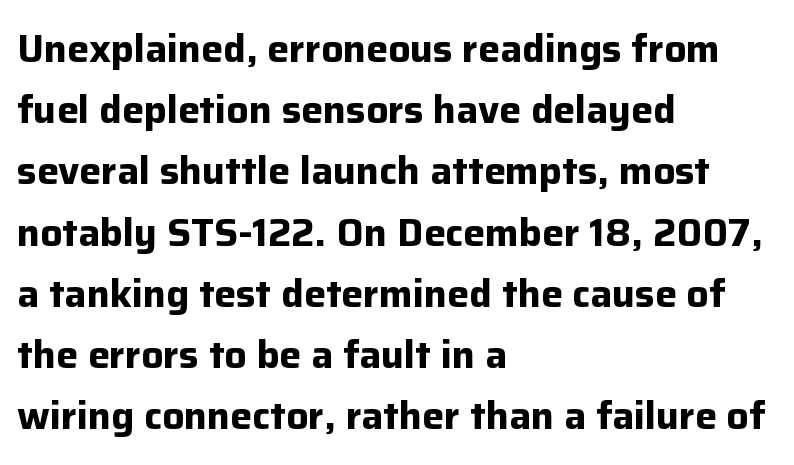
Does the copy run flush right? No — it runs flush left. The letters advance in unequal steps, a hallmark of proportional type. Words appear dense and cohesive because spacing is normal. The string is rendered with underlining switched off. The block of text has a typical density, with ordinary space between rows.
